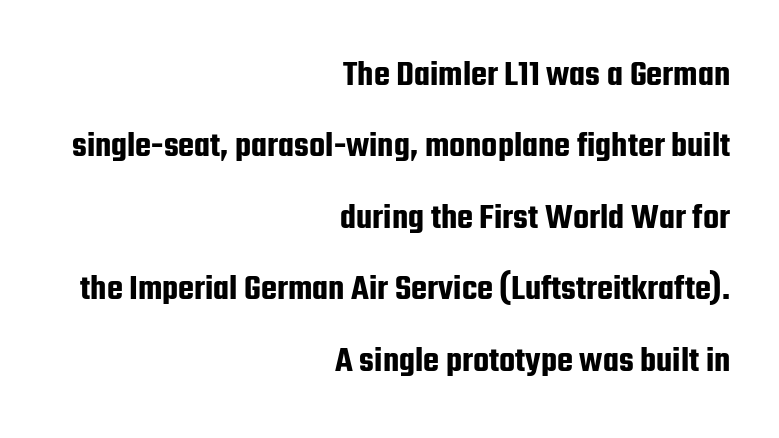
Q: Is the text italic (slanted)? A: No, it is upright.
Q: Is the typeface a serif or a sans-serif typeface? A: Sans-serif.
Q: Is the text underlined? A: No.
Q: How is the paragraph aligned? A: Right-aligned.
Q: Is the spacing between letters normal or unusually wide? A: Normal.
Q: Is the spacing between lines tight, normal or loose? A: Loose.
Q: Width (condensed, normal, or wide)? A: Condensed.
Q: Stroke contrast? A: Low.
Q: x-height? A: Medium.
Q: Monospaced? A: No.
